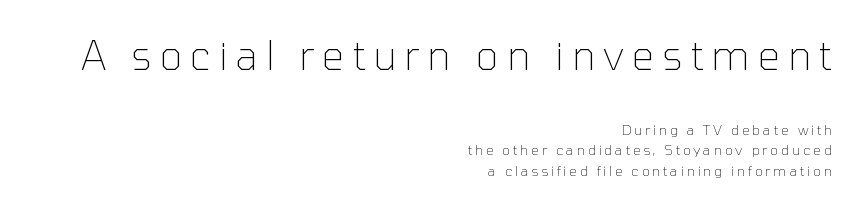
The image shows 40 px thin sans-serif type, upright; set right-aligned, normal line spacing (1.47x), not underlined; the first (top) block is 2.86x larger; low stroke contrast and a medium x-height.
